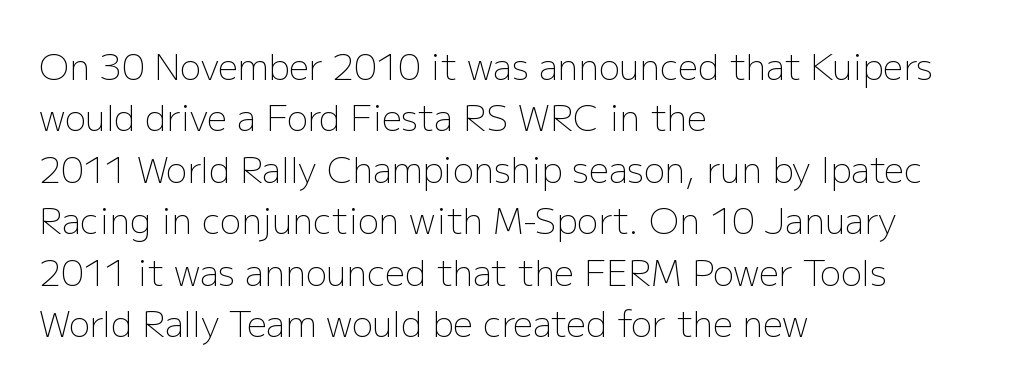
{"serif": "no", "italic": "no", "bold": "no", "weight": "light", "width": "normal", "stroke_contrast": "low", "x_height": "medium", "monospaced": "no", "underline": "no", "align": "left", "line_spacing": "normal", "line_spacing_ratio": 1.47, "letter_spacing": "normal", "letter_spacing_em": 0.0, "glyph_px": 35}
